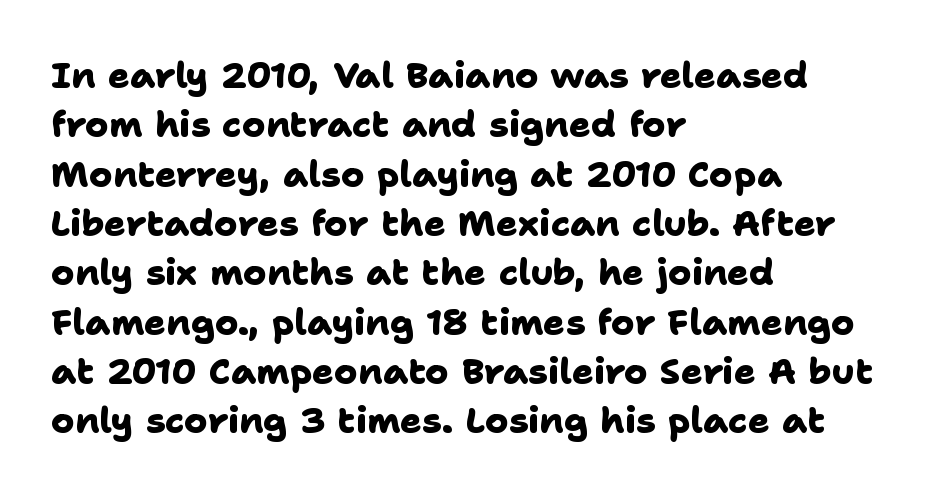
{"serif": "no", "bold": "yes", "weight": "heavy", "width": "normal", "stroke_contrast": "low", "x_height": "medium", "monospaced": "no", "underline": "no", "align": "left", "line_spacing": "normal", "line_spacing_ratio": 1.37, "letter_spacing": "normal", "letter_spacing_em": 0.0, "glyph_px": 36}
